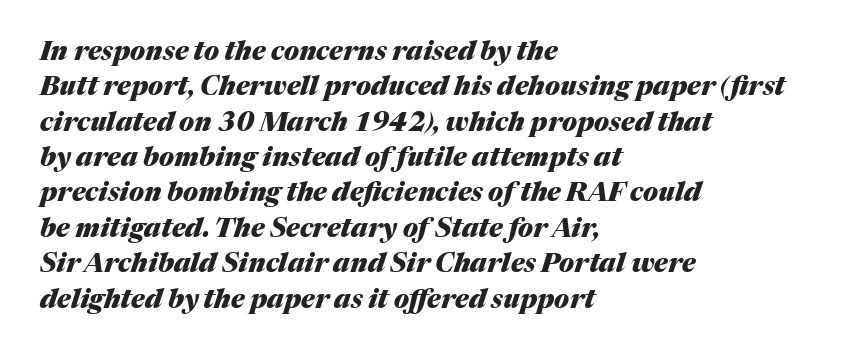
The letters are bold, with thick, heavy strokes. The space beneath each line is pristine and unruled. Visually the block forms a straight wall on the left and a jagged coastline on the right. The designer left line spacing at the default. Tracking value appears to be zero — textbook default spacing.
